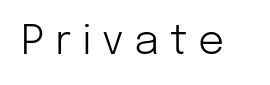
The passage shown is not underscored anywhere. Looks like regular typesetting: each glyph gets only the width it needs. Nothing sits at the stroke ends, so this counts as sans-serif. Caption: expanded tracking, letters set apart. Vertical strokes here are truly vertical.
